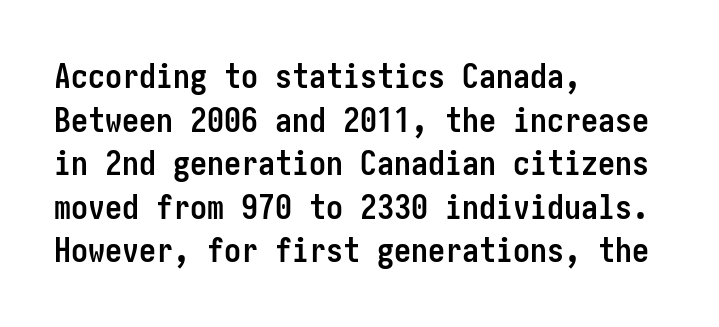
The image shows 34 px semibold, condensed sans-serif type, upright; set left-aligned, normal line spacing (1.28x), normal letter spacing, not underlined; low stroke contrast and a medium x-height.
